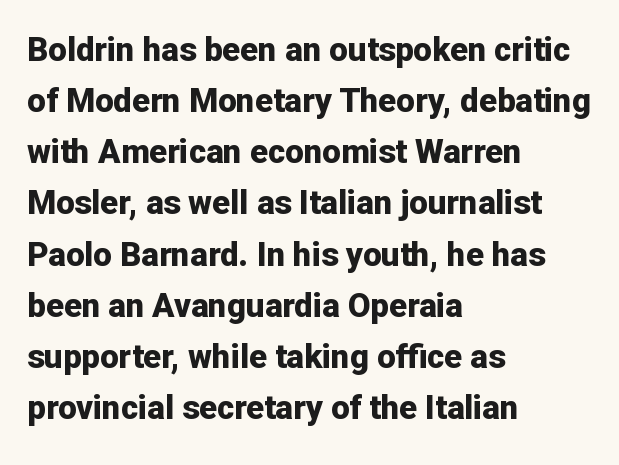
Q: Is the text bold? A: Yes.
Q: Is the text italic (slanted)? A: No, it is upright.
Q: Is the typeface a serif or a sans-serif typeface? A: Sans-serif.
Q: Is the text underlined? A: No.
Q: How is the paragraph aligned? A: Left-aligned.
Q: Is the spacing between letters normal or unusually wide? A: Normal.
Q: Is the spacing between lines tight, normal or loose? A: Normal.
Q: Width (condensed, normal, or wide)? A: Normal.
Q: Stroke contrast? A: Low.
Q: x-height? A: Medium.
Q: Monospaced? A: No.
